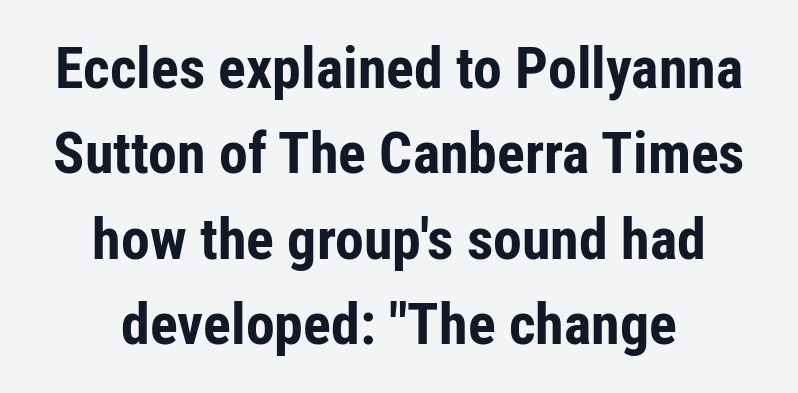
The image shows 58 px bold, condensed sans-serif type, upright; set centered, normal line spacing (1.47x), normal letter spacing, not underlined; low stroke contrast and a medium x-height.
